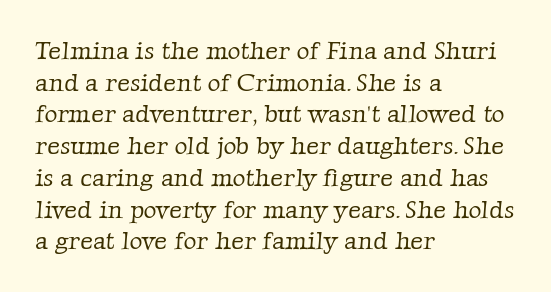
A quiet, ordinary-to-light weight characterises the typeface. Decoration check: the copy has no underline. What stands out about the letter spacing? Nothing — it is the standard amount. Every row of glyphs begins at an identical x-position on the left. Leading matches the norm, producing a regular column.
